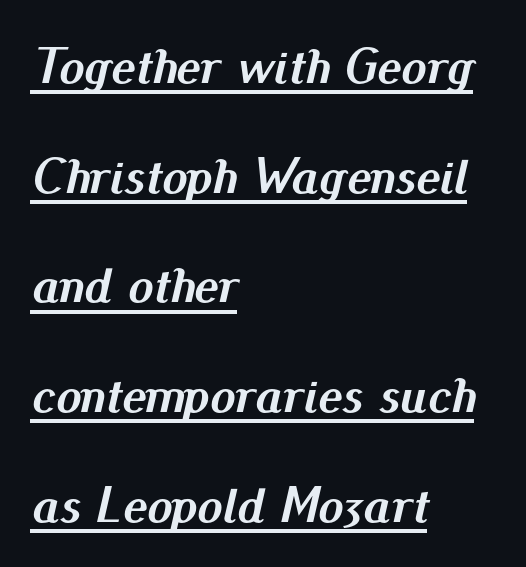
The image shows 51 px semibold type, italic (leaning right); set left-aligned, loose line spacing (2.15x), normal letter spacing, underlined; medium stroke contrast and a small x-height.
